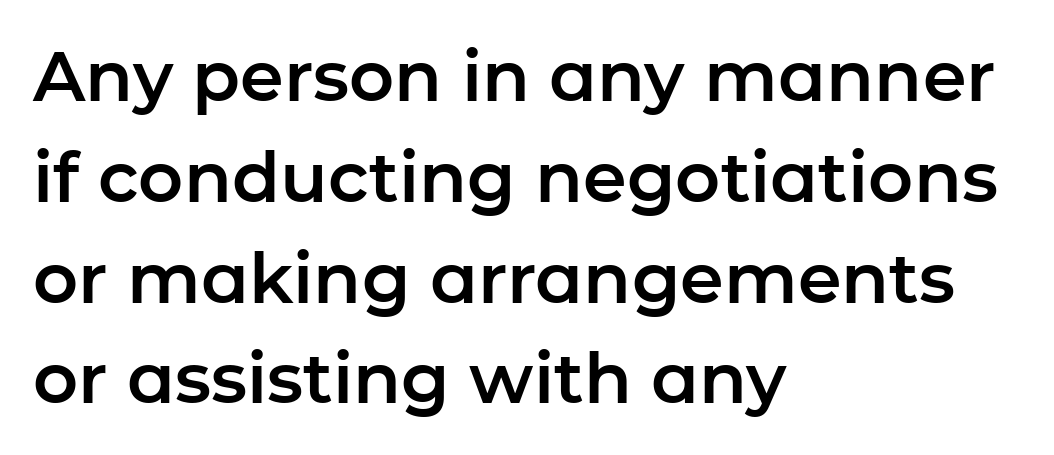
Glance below the letters and you will spot only blank space. Tracking here is standard; glyphs follow each other at the usual distance. Notice how descenders clear the ascenders below comfortably — that's standard leading. When letters stand straight like this, we call the style roman or upright. A typesetter would label this face a sans. This rendering uses left alignment, leaving the right contour irregular.
